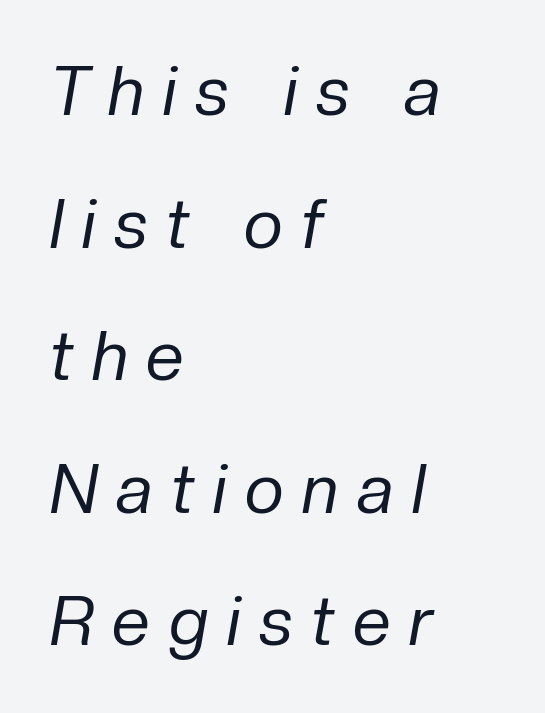
Letters rest on an invisible, unmarked baseline. What stands out about the letter spacing? Its width — letters are far apart. The lines in this sample share a left origin and differ only in where they stop. The face looks like a standard text weight, possibly lighter.
